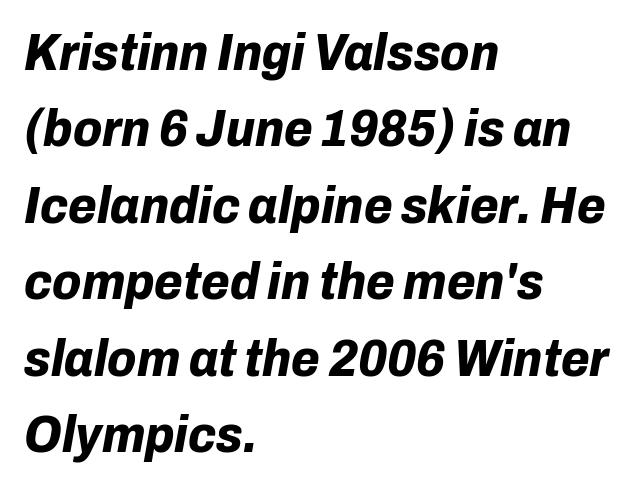
The image shows 52 px bold type, italic (leaning right); set left-aligned, normal line spacing (1.47x), normal letter spacing, not underlined; low stroke contrast and a medium x-height.
